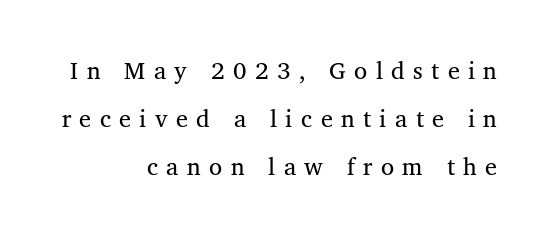
Italic: no, the glyphs are upright roman. Students, note that the glyphs here are deliberately spaced far apart. The words here are not underlined. A flush-right, rag-left setting is used for this passage. Successive baselines arrive slowly, with a big drop between each. Heft: none added — not bold.
